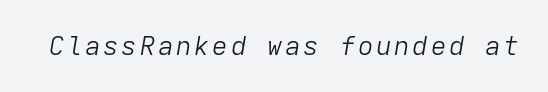
{"italic": "yes", "lean": "right", "slant_degrees": 9, "bold": "no", "underline": "no", "glyph_px": 26}
